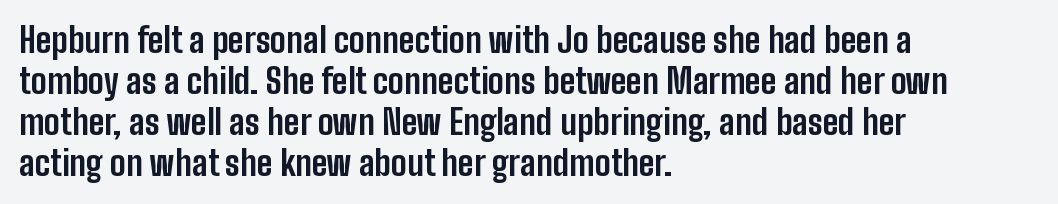
Nope, no serifs anywhere on these letters. Is this a fixed-width face? No — the glyphs have proportional, varying widths. The rendering uses a bold face; every stroke is thick and dark. Upright lettering throughout. Notice how the passage keeps a crisp vertical edge on the left only. This sample uses plain, unmodified letter spacing.
